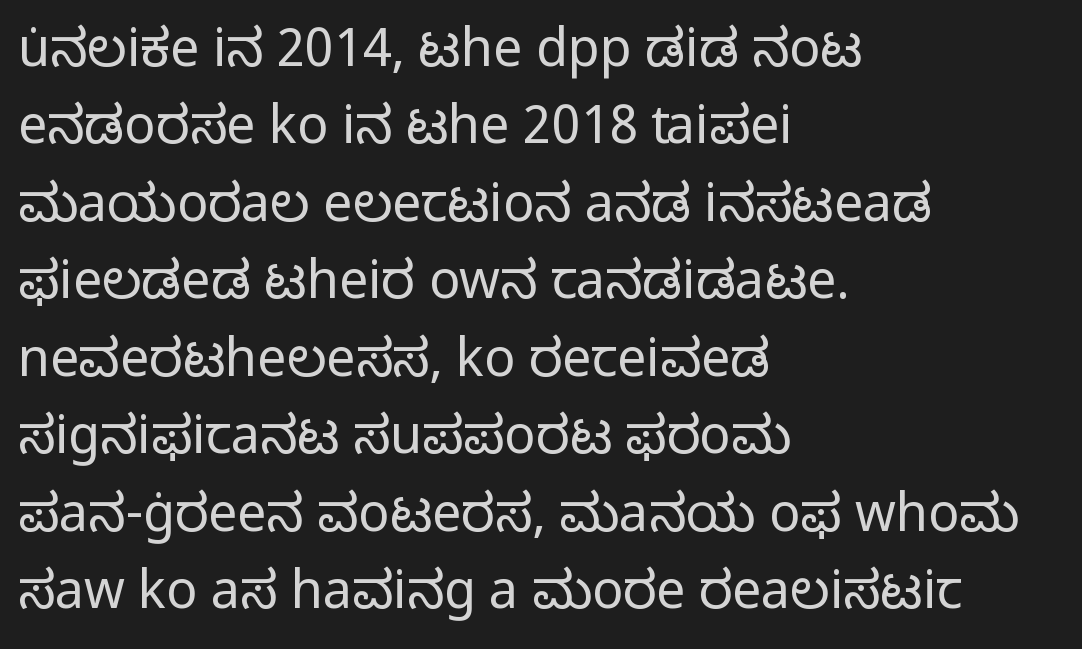
Q: Is the text bold? A: No.
Q: Is the text italic (slanted)? A: No, it is upright.
Q: Is the typeface a serif or a sans-serif typeface? A: Sans-serif.
Q: Is the text underlined? A: No.
Q: How is the paragraph aligned? A: Left-aligned.
Q: Is the spacing between letters normal or unusually wide? A: Normal.
Q: Is the spacing between lines tight, normal or loose? A: Normal.
Q: Width (condensed, normal, or wide)? A: Normal.
Q: Stroke contrast? A: Low.
Q: x-height? A: Medium.
Q: Monospaced? A: No.
